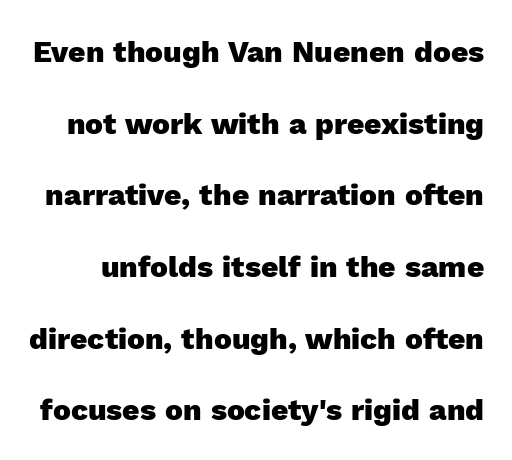
{"serif": "no", "italic": "no", "bold": "yes", "weight": "heavy", "width": "normal", "x_height": "medium", "monospaced": "no", "underline": "no", "line_spacing": "loose", "line_spacing_ratio": 2.39, "letter_spacing": "normal", "letter_spacing_em": 0.0, "glyph_px": 30}
